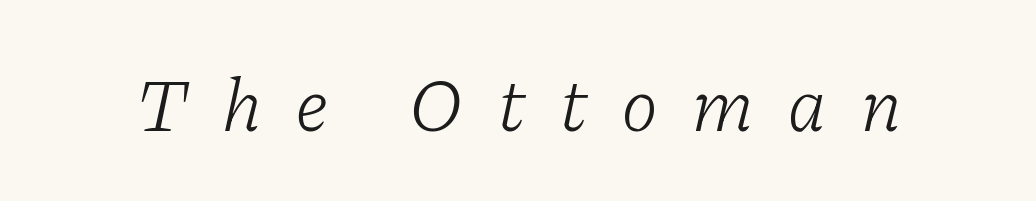
Looks like regular typesetting: each glyph gets only the width it needs. Stroke terminals: seriffed. The strokes carry an ordinary text weight at most. The words here are not underlined.
